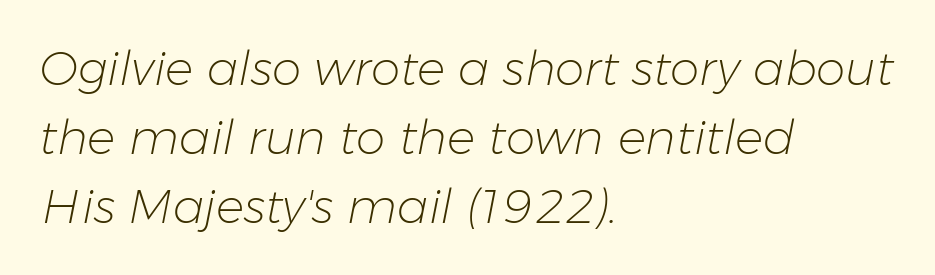
No extra ink here — the face is not bold. Visually the block forms a straight wall on the left and a jagged coastline on the right. A typesetter would mark this as italic. Words appear dense and cohesive because spacing is normal. The zone under the glyphs is completely vacant.
